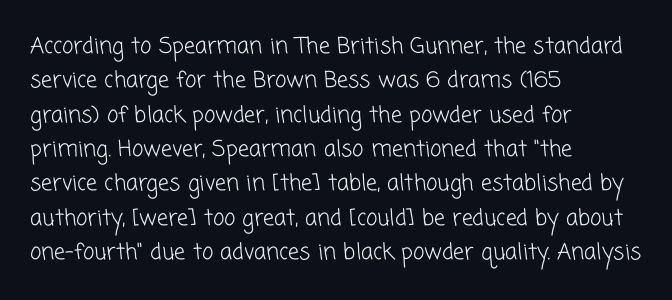
Q: Is the text bold? A: No.
Q: Is the text underlined? A: No.
Q: How is the paragraph aligned? A: Left-aligned.
Q: Is the spacing between letters normal or unusually wide? A: Normal.
Q: Is the spacing between lines tight, normal or loose? A: Normal.
